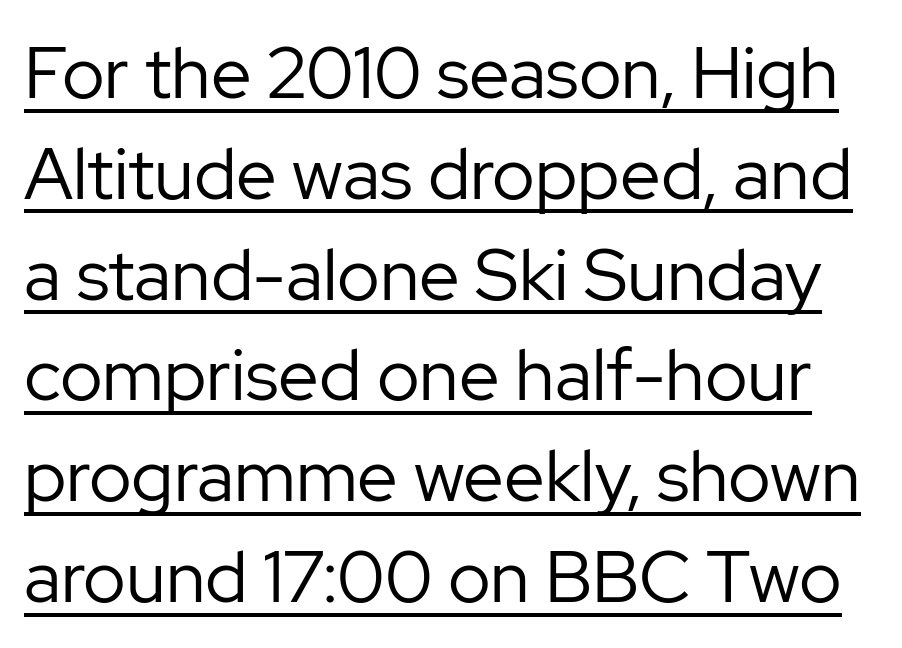
Q: Is the text bold? A: No.
Q: Is the text italic (slanted)? A: No, it is upright.
Q: Is the typeface a serif or a sans-serif typeface? A: Sans-serif.
Q: Is the text underlined? A: Yes.
Q: Is the spacing between letters normal or unusually wide? A: Normal.
Q: Is the spacing between lines tight, normal or loose? A: Normal.
Q: Width (condensed, normal, or wide)? A: Normal.
Q: Stroke contrast? A: Low.
Q: x-height? A: Medium.
Q: Monospaced? A: No.
